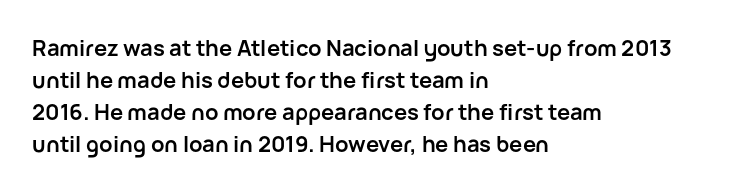
The image shows 22 px bold type, upright; set left-aligned, normal line spacing (1.46x), normal letter spacing, not underlined.
